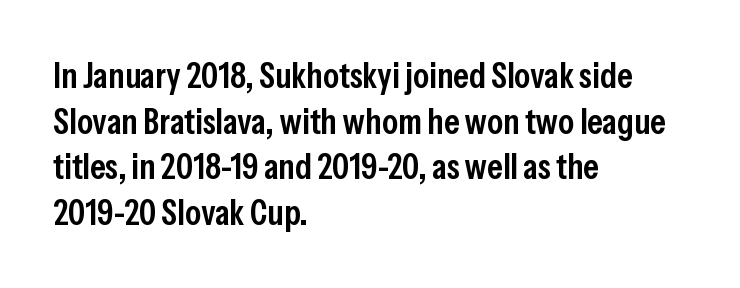
Q: Is the text bold? A: Semi-bold.
Q: Is the text italic (slanted)? A: No, it is upright.
Q: Is the typeface a serif or a sans-serif typeface? A: Sans-serif.
Q: Is the text underlined? A: No.
Q: How is the paragraph aligned? A: Left-aligned.
Q: Is the spacing between letters normal or unusually wide? A: Normal.
Q: Is the spacing between lines tight, normal or loose? A: Normal.
Q: Width (condensed, normal, or wide)? A: Condensed.
Q: Stroke contrast? A: Low.
Q: x-height? A: Medium.
Q: Monospaced? A: No.
